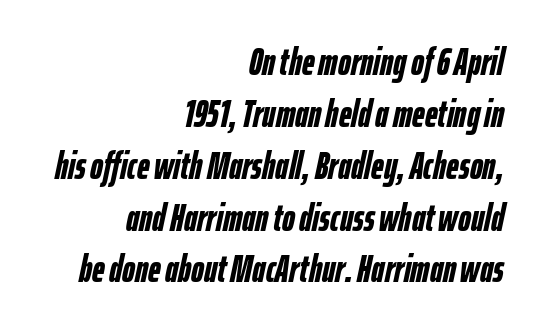
{"italic": "yes", "lean": "right", "slant_degrees": 12, "bold": "yes", "weight": "semibold", "width": "condensed", "stroke_contrast": "low", "x_height": "medium", "monospaced": "no", "underline": "no", "align": "right", "line_spacing": "normal", "line_spacing_ratio": 1.33, "letter_spacing": "normal", "letter_spacing_em": 0.0, "glyph_px": 39}
